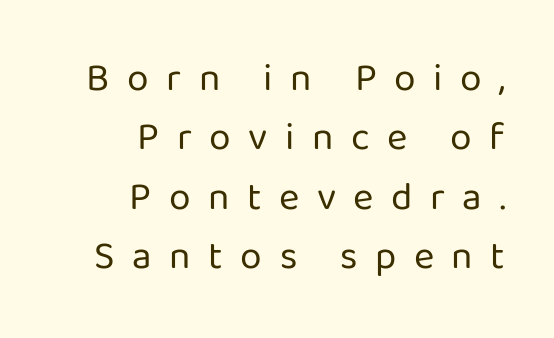
{"serif": "no", "italic": "no", "bold": "no", "weight": "regular", "width": "normal", "stroke_contrast": "low", "x_height": "medium", "monospaced": "no", "underline": "no", "align": "right", "line_spacing": "normal", "line_spacing_ratio": 1.52, "letter_spacing": "wide", "letter_spacing_em": 0.45, "glyph_px": 39}
